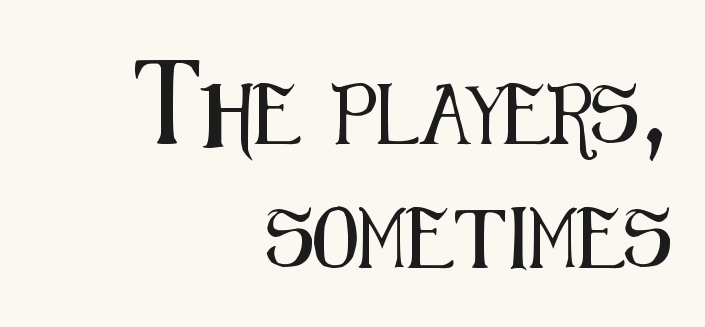
Q: Is the text italic (slanted)? A: No, it is upright.
Q: Is the text underlined? A: No.
Q: How is the paragraph aligned? A: Right-aligned.
Q: Is the spacing between letters normal or unusually wide? A: Normal.
Q: Is the spacing between lines tight, normal or loose? A: Loose.
Q: Width (condensed, normal, or wide)? A: Condensed.
Q: Stroke contrast? A: Medium.
Q: x-height? A: Medium.
Q: Monospaced? A: No.
